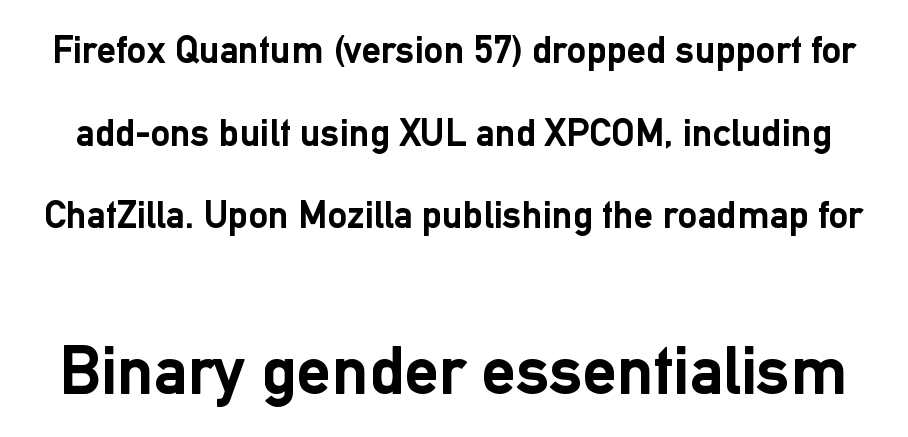
{"serif": "no", "italic": "no", "bold": "yes", "weight": "semibold", "width": "normal", "stroke_contrast": "low", "x_height": "medium", "monospaced": "no", "underline": "no", "line_spacing": "loose", "line_spacing_ratio": 2.12, "letter_spacing": "normal", "letter_spacing_em": 0.0, "larger_block": "second", "size_ratio": 1.77, "glyph_px": 69}
